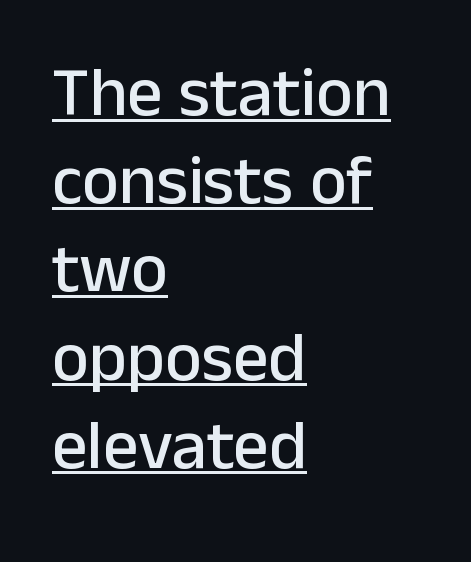
The glyphs in this specimen are sans serif. Casual observation: everything's shoved over to the left. Here the glyphs are tracked normally, forming tight word shapes. Here the designer chose a conventional face with non-uniform glyph widths.
